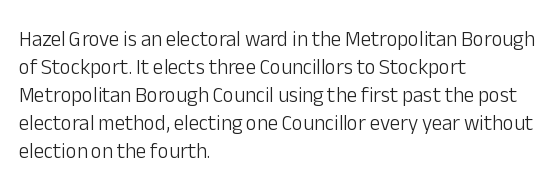
{"italic": "no", "bold": "no", "underline": "no", "align": "left", "line_spacing": "normal", "line_spacing_ratio": 1.33, "letter_spacing": "normal", "letter_spacing_em": 0.0, "glyph_px": 21}
